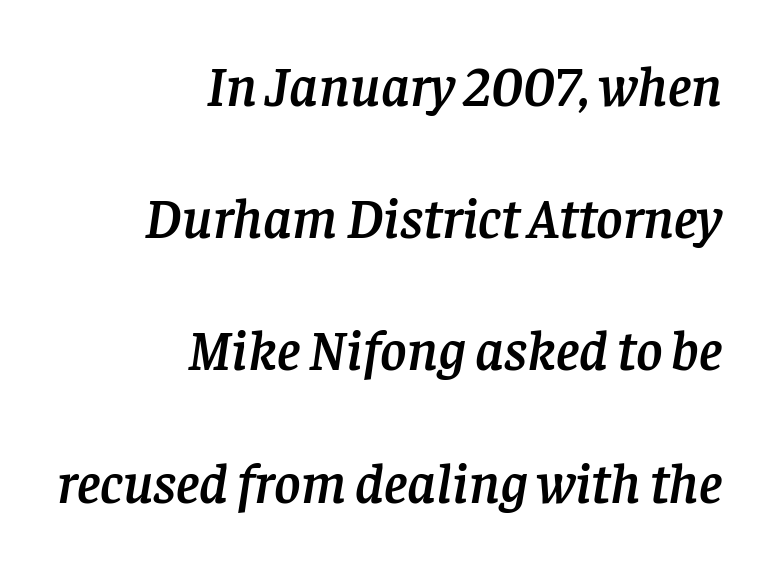
Q: Is the text italic (slanted)? A: Yes, it leans right by about 8 degrees.
Q: Is the typeface a serif or a sans-serif typeface? A: Serif.
Q: Is the text underlined? A: No.
Q: How is the paragraph aligned? A: Right-aligned.
Q: Is the spacing between letters normal or unusually wide? A: Normal.
Q: Is the spacing between lines tight, normal or loose? A: Loose.
Q: Width (condensed, normal, or wide)? A: Normal.
Q: Stroke contrast? A: Low.
Q: x-height? A: Large.
Q: Monospaced? A: No.
